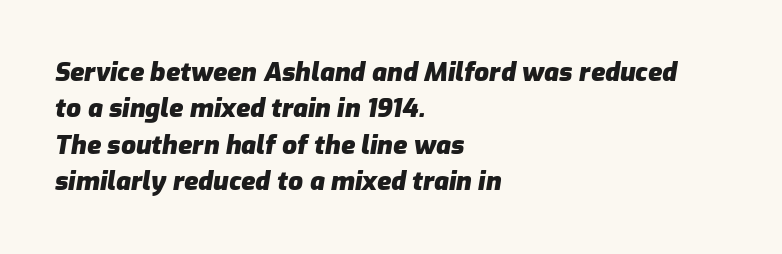
Q: Is the text bold? A: Yes.
Q: Is the text italic (slanted)? A: Yes, it leans right by about 9 degrees.
Q: Is the text underlined? A: No.
Q: How is the paragraph aligned? A: Left-aligned.
Q: Is the spacing between letters normal or unusually wide? A: Normal.
Q: Is the spacing between lines tight, normal or loose? A: Normal.
